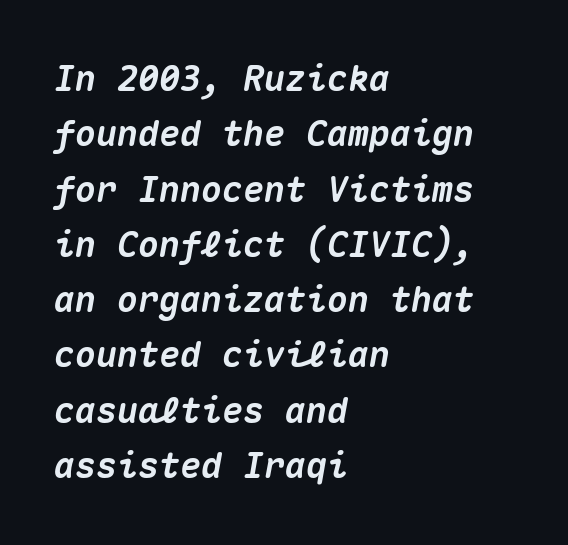
{"italic": "yes", "lean": "right", "slant_degrees": 10, "bold": "yes", "weight": "heavy", "width": "normal", "stroke_contrast": "medium", "x_height": "medium", "monospaced": "yes", "underline": "no", "align": "left", "line_spacing": "normal", "line_spacing_ratio": 1.58, "letter_spacing": "normal", "letter_spacing_em": 0.0, "glyph_px": 35}
